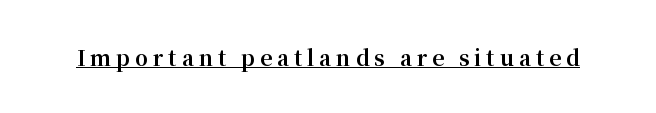
Q: Is the text bold? A: Yes.
Q: Is the text italic (slanted)? A: No, it is upright.
Q: Is the text underlined? A: Yes.
Q: Is the spacing between letters normal or unusually wide? A: Unusually wide.
